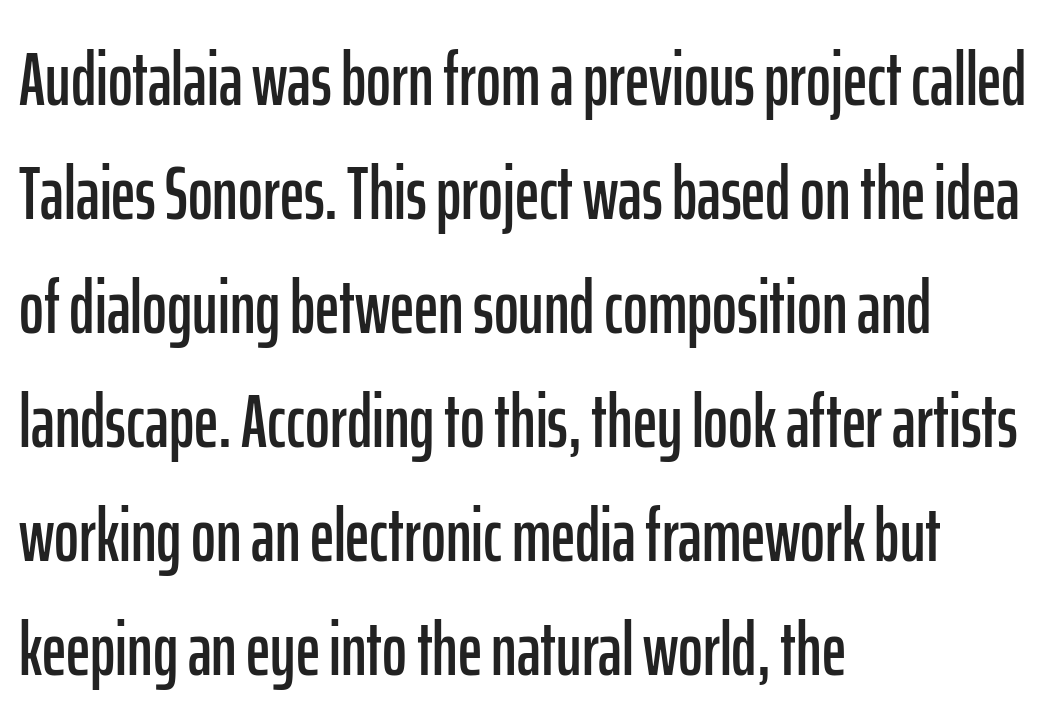
The block of text has a typical density, with ordinary space between rows. The area under the type is left untouched. Note the varied advance widths — an 'i' is clearly narrower than an 'm'. Alignment: flush left. Font category for this specimen: sans-serif.
